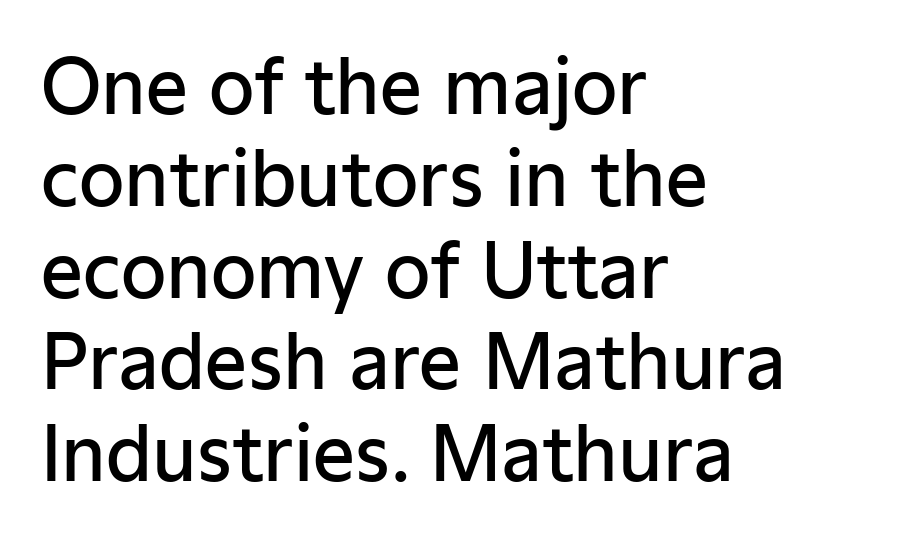
{"serif": "no", "italic": "no", "bold": "semi", "weight": "semibold", "width": "normal", "stroke_contrast": "low", "x_height": "medium", "monospaced": "no", "underline": "no", "align": "left", "line_spacing_ratio": 1.24, "letter_spacing": "normal", "letter_spacing_em": 0.0, "glyph_px": 74}
